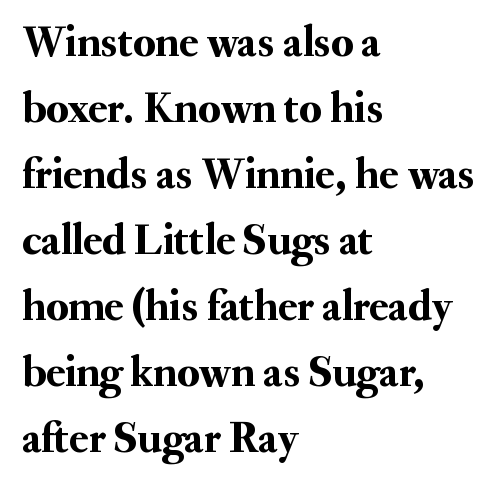
{"serif": "yes", "italic": "no", "width": "normal", "stroke_contrast": "medium", "x_height": "small", "monospaced": "no", "underline": "no", "align": "left", "line_spacing": "normal", "line_spacing_ratio": 1.5, "letter_spacing": "normal", "letter_spacing_em": 0.0, "glyph_px": 44}
